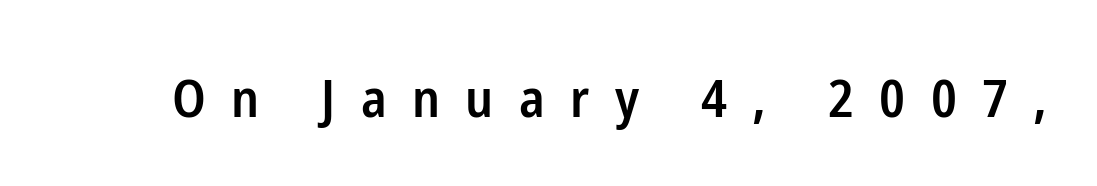
{"serif": "no", "italic": "no", "bold": "semi", "weight": "semibold", "width": "condensed", "stroke_contrast": "low", "x_height": "medium", "monospaced": "no", "underline": "no", "letter_spacing": "wide", "letter_spacing_em": 0.48, "glyph_px": 53}
